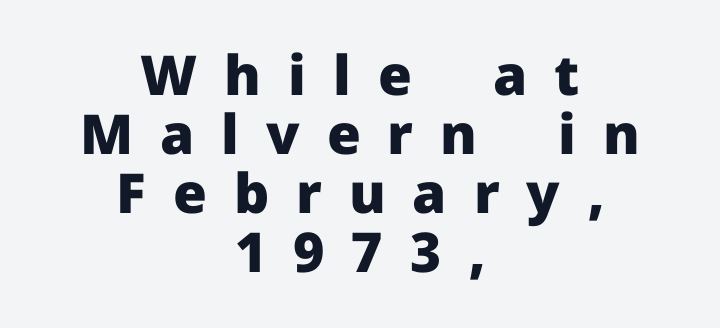
You could barely slide anything between these rows. The whitespace from short lines is split evenly between both sides. Thick stems and heavy bowls — unmistakably bold. Ascenders rise straight up at ninety degrees. Think of a printed novel: that variable character pitch is what you see here. Rule under the text: the space is simply empty.
